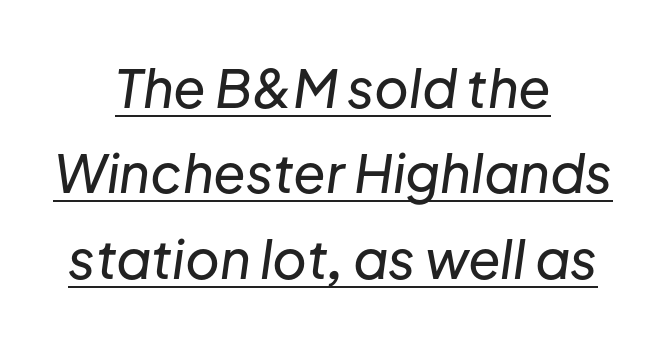
The image shows 53 px text type, italic (leaning right); set centered, normal line spacing (1.61x), normal letter spacing, underlined; low stroke contrast and a medium x-height.
